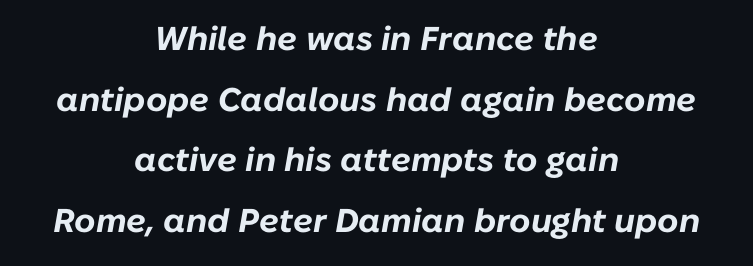
{"italic": "yes", "lean": "right", "slant_degrees": 10, "bold": "yes", "weight": "bold", "width": "normal", "stroke_contrast": "low", "x_height": "medium", "monospaced": "no", "underline": "no", "align": "center", "line_spacing_ratio": 1.84, "letter_spacing": "normal", "letter_spacing_em": 0.0, "glyph_px": 33}
